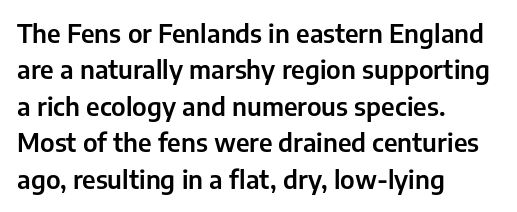
{"italic": "no", "underline": "no", "align": "left", "line_spacing": "normal", "line_spacing_ratio": 1.46, "letter_spacing": "normal", "letter_spacing_em": 0.0, "glyph_px": 25}
